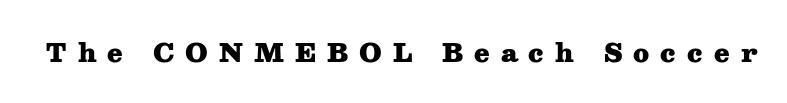
Q: Is the text bold? A: Yes.
Q: Is the text italic (slanted)? A: No, it is upright.
Q: Is the text underlined? A: No.
Q: Is the spacing between letters normal or unusually wide? A: Unusually wide.
